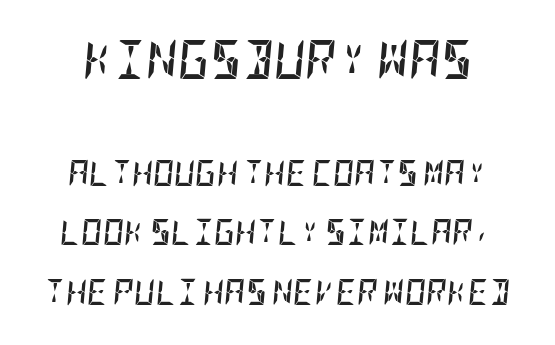
Q: Is the text bold? A: Yes.
Q: Is the text italic (slanted)? A: Yes, it leans right by about 5 degrees.
Q: Is the text underlined? A: No.
Q: Is the spacing between letters normal or unusually wide? A: Normal.
Q: Is the spacing between lines tight, normal or loose? A: Loose.
Q: Which block of text is set in a larger size, the first (top) or the second (bottom)? A: The first (top) one.
Q: Width (condensed, normal, or wide)? A: Condensed.
Q: Stroke contrast? A: Low.
Q: x-height? A: Large.
